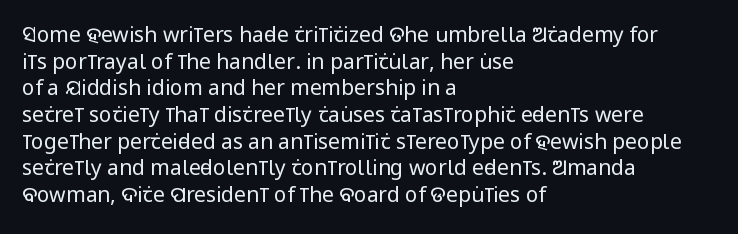
{"italic": "no", "bold": "no", "underline": "no", "align": "left", "line_spacing": "normal", "line_spacing_ratio": 1.27, "letter_spacing": "normal", "letter_spacing_em": 0.0, "glyph_px": 21}
